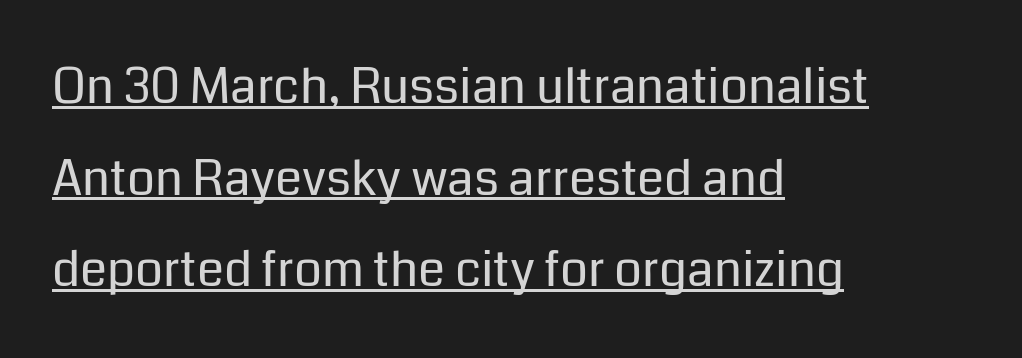
The image shows 49 px regular-weight sans-serif type, upright; set left-aligned, line spacing 1.87x, normal letter spacing, underlined; low stroke contrast and a medium x-height.
